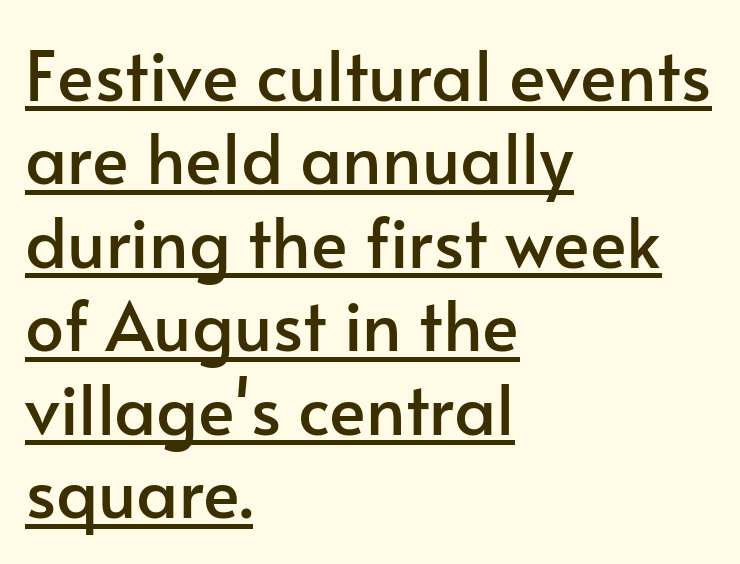
The image shows 69 px sans-serif type, upright; set left-aligned, line spacing 1.21x, normal letter spacing, underlined; low stroke contrast and a small x-height.
